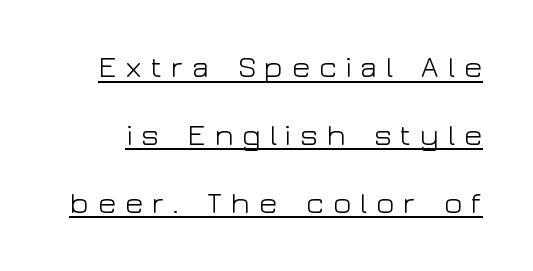
The image shows 31 px light, wide sans-serif type, upright; set loose line spacing (2.19x), unusually wide letter spacing (+0.25 em), underlined; low stroke contrast and a medium x-height.
